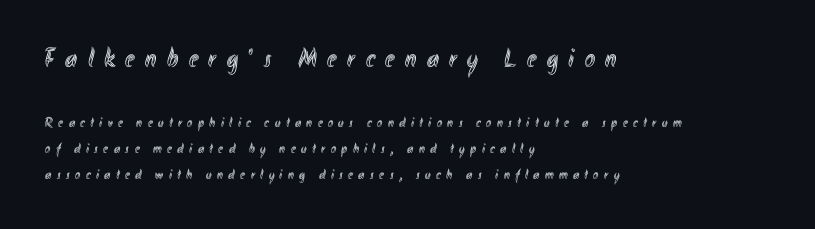
Typeset ragged right — the left edge is the straight one. Rule under the text: the space is simply empty. Typesetter's note — upper block bumped up in size, lower block left smaller. Letter spacing: wide.
